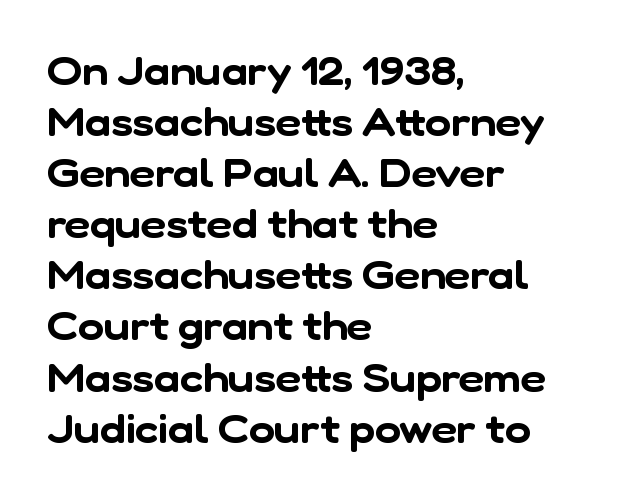
The image shows 39 px sans-serif type; set left-aligned, normal line spacing (1.31x), normal letter spacing, not underlined; low stroke contrast and a medium x-height.
